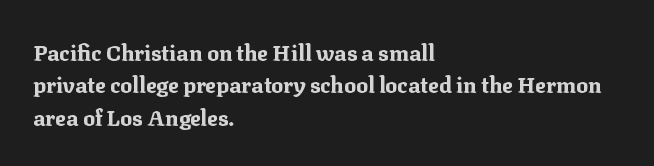
The image shows 22 px bold type, upright; set left-aligned, normal line spacing (1.47x), normal letter spacing, not underlined.
